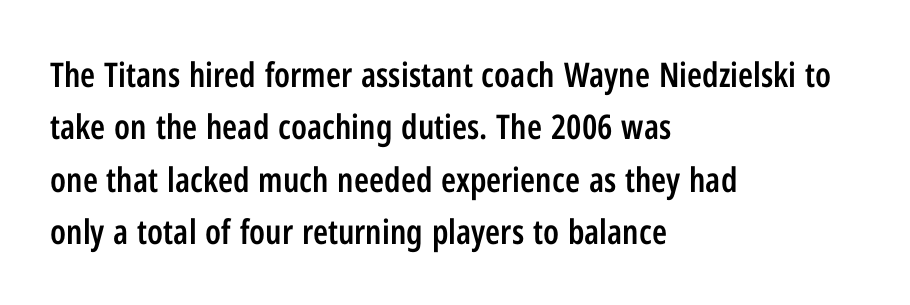
{"serif": "no", "italic": "no", "bold": "semi", "weight": "semibold", "width": "condensed", "stroke_contrast": "low", "x_height": "medium", "monospaced": "no", "underline": "no", "align": "left", "line_spacing": "normal", "line_spacing_ratio": 1.54, "letter_spacing": "normal", "letter_spacing_em": 0.0, "glyph_px": 34}
